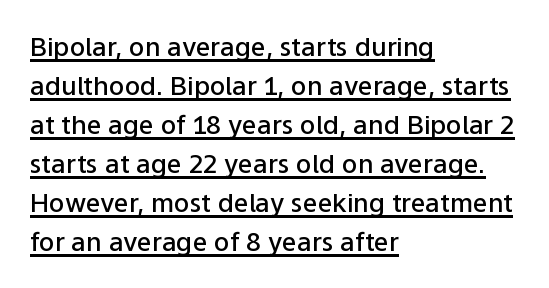
Q: Is the text bold? A: Semi-bold.
Q: Is the text italic (slanted)? A: No, it is upright.
Q: Is the text underlined? A: Yes.
Q: How is the paragraph aligned? A: Left-aligned.
Q: Is the spacing between letters normal or unusually wide? A: Normal.
Q: Is the spacing between lines tight, normal or loose? A: Normal.
